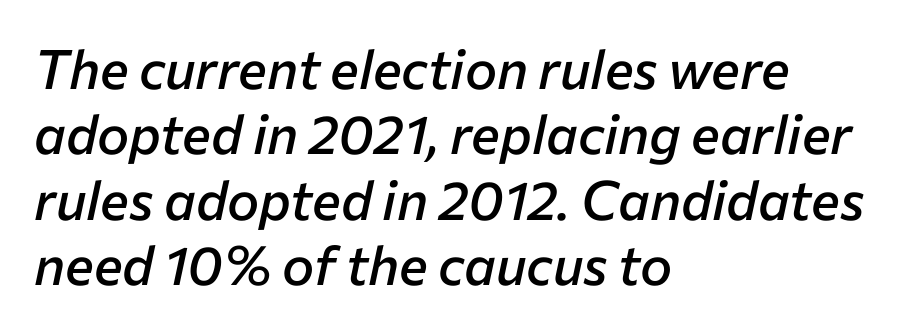
Q: Is the text bold? A: Semi-bold.
Q: Is the text italic (slanted)? A: Yes, it leans right by about 12 degrees.
Q: Is the text underlined? A: No.
Q: How is the paragraph aligned? A: Left-aligned.
Q: Is the spacing between letters normal or unusually wide? A: Normal.
Q: Width (condensed, normal, or wide)? A: Normal.
Q: Stroke contrast? A: Low.
Q: x-height? A: Medium.
Q: Monospaced? A: No.
